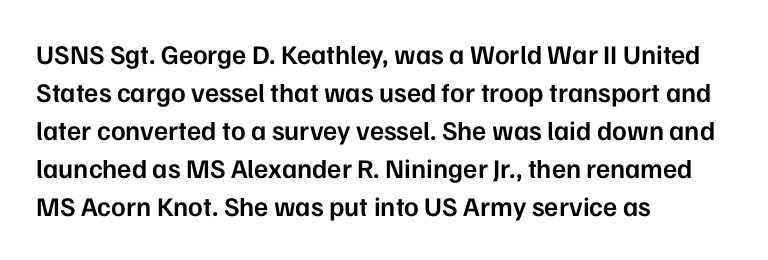
Q: Is the text bold? A: Semi-bold.
Q: Is the text italic (slanted)? A: No, it is upright.
Q: Is the text underlined? A: No.
Q: How is the paragraph aligned? A: Left-aligned.
Q: Is the spacing between letters normal or unusually wide? A: Normal.
Q: Is the spacing between lines tight, normal or loose? A: Normal.
